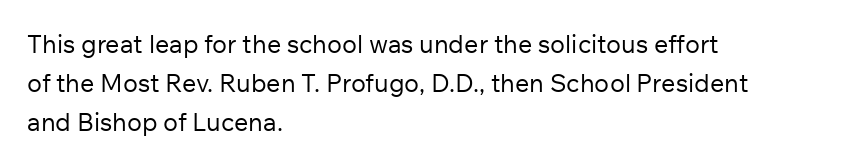
Is this a heavy cut? Hardly; it is regular or lighter. In CSS terms this would be text-align: left. Words appear dense and cohesive because spacing is normal. The gap between lines stays unmarked. Reading down the column, the eye jumps a familiar distance to each next line. This is roman type, the default non-slanted kind.
